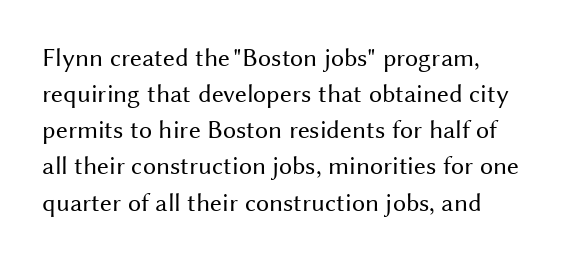
The image shows 26 px text type, upright; set normal line spacing (1.39x), normal letter spacing, not underlined.
